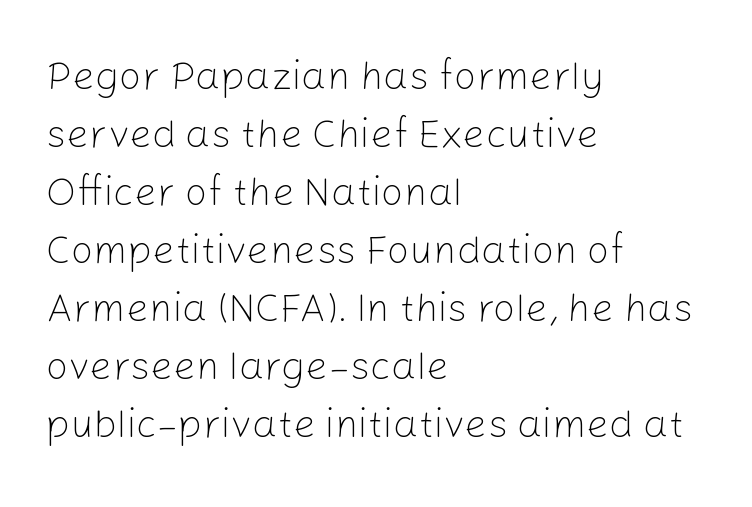
Does the lettering tilt? It doesn't — this is upright. The face used here is rendered with its standard letterfit. This rendering employs a face without finishing strokes, i.e., a sans-serif. Only glyphs here, with clear space below each row. The space between consecutive lines is moderate.
